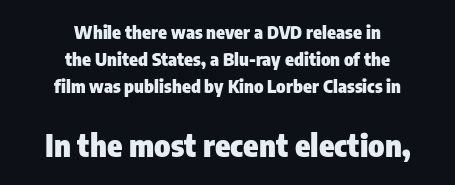
Each letter keeps its own natural width here, so spacing adapts to shape. Between one letter and the next there's only the usual sliver of space. Line starts and ends both wander, symmetrically. Stroke thickness is high; the sample reads as a true bold. A typesetter would call this leading conventional body-copy spacing. Scale increases going downward across the two blocks.
